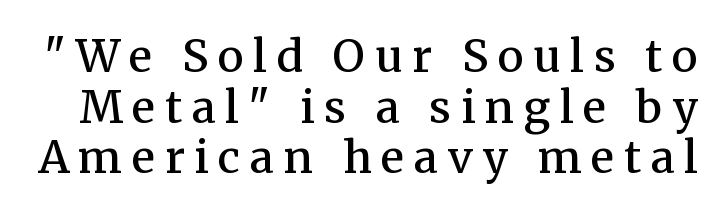
Check where the strokes stop: tiny serifs finish them off. These lines huddle together more closely than default settings would place them. The strokes are fattened partway — semibold, not bold. Here the glyphs are tracked loosely, breaking word shapes into spaced letters.
